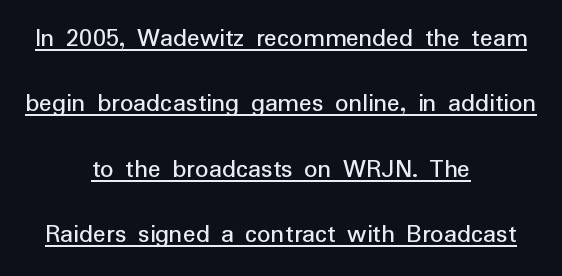
{"italic": "no", "bold": "no", "underline": "yes", "align": "center", "line_spacing": "loose", "line_spacing_ratio": 2.42, "letter_spacing": "normal", "letter_spacing_em": 0.0, "glyph_px": 27}
